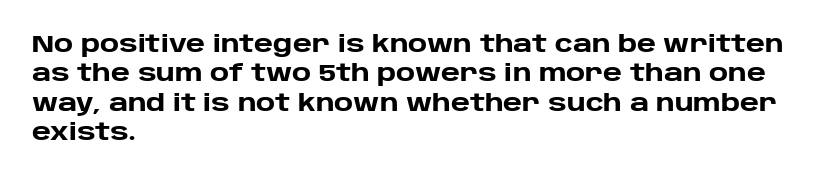
{"italic": "no", "bold": "yes", "underline": "no", "align": "left", "line_spacing_ratio": 1.22, "letter_spacing": "normal", "letter_spacing_em": 0.0, "glyph_px": 24}
